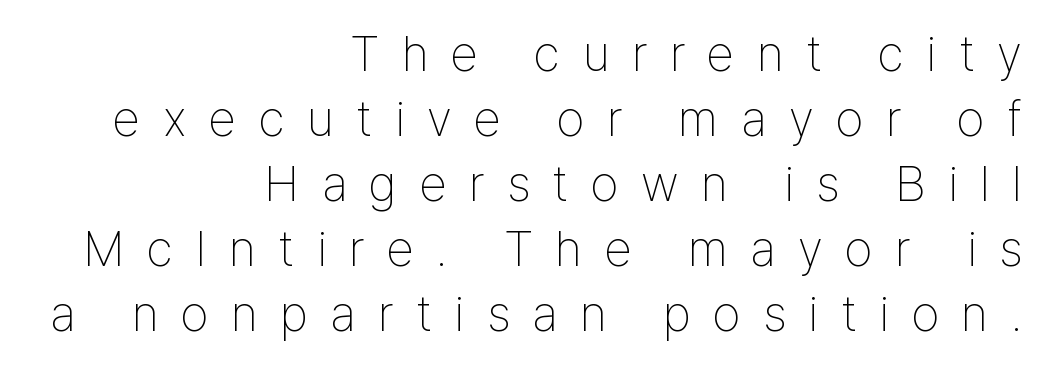
The font family rendered here belongs to the sans-serif group. A typesetter would call this proportional, since set widths differ per character. The glyphs are unaccompanied by any horizontal stroke below them. Heaviness? Minimal to ordinary, like unemphasized prose. Horizontal bands of white between lines are of average thickness. The paragraph shown leans on its right margin.
